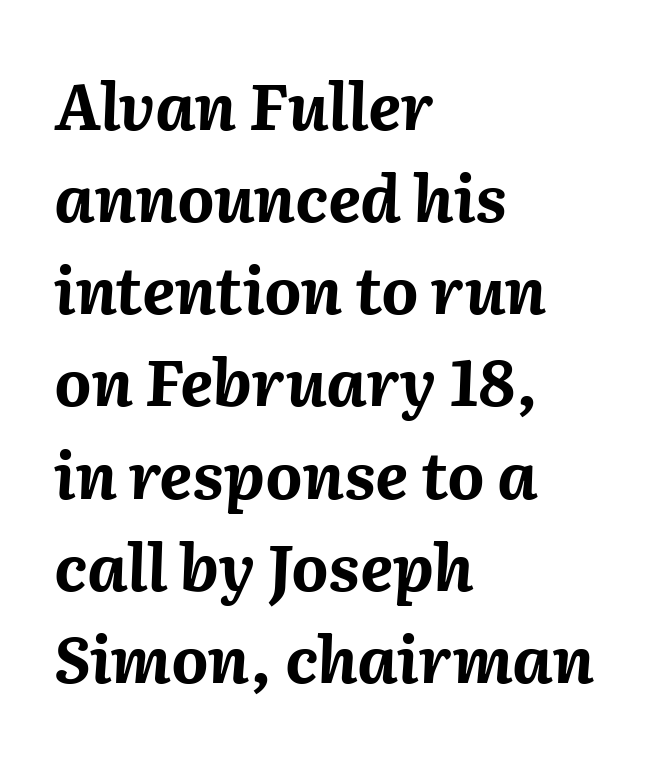
The image shows 64 px bold type, italic (leaning right); set left-aligned, normal line spacing (1.44x), normal letter spacing, not underlined; medium stroke contrast and a medium x-height.
